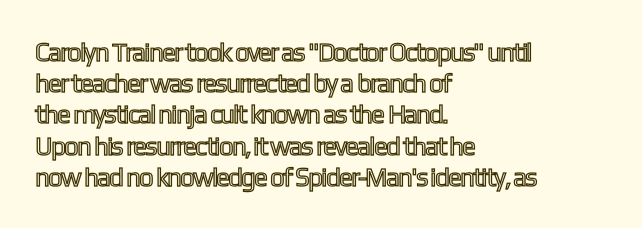
{"italic": "no", "underline": "no", "align": "left", "line_spacing_ratio": 1.2, "letter_spacing": "normal", "letter_spacing_em": 0.0, "glyph_px": 26}
